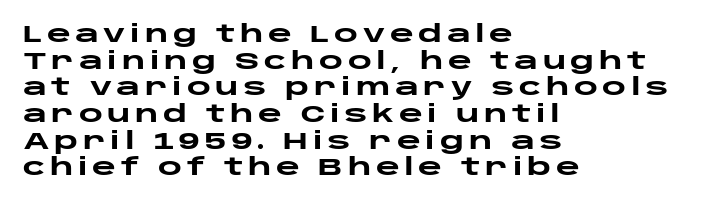
{"italic": "no", "bold": "yes", "underline": "no", "align": "left", "line_spacing_ratio": 1.16, "letter_spacing": "wide", "letter_spacing_em": 0.2, "glyph_px": 23}
